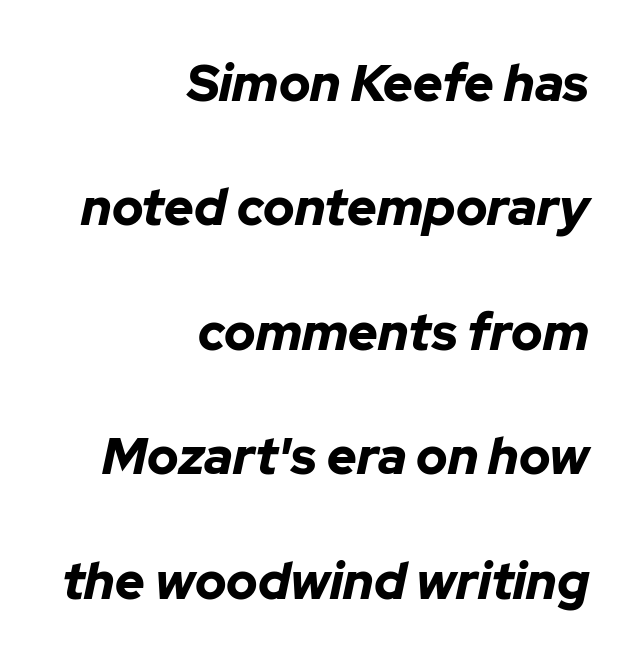
{"italic": "yes", "lean": "right", "slant_degrees": 12, "bold": "yes", "weight": "bold", "width": "normal", "stroke_contrast": "low", "x_height": "medium", "monospaced": "no", "underline": "no", "align": "right", "line_spacing": "loose", "line_spacing_ratio": 2.44, "letter_spacing": "normal", "letter_spacing_em": 0.0, "glyph_px": 51}
